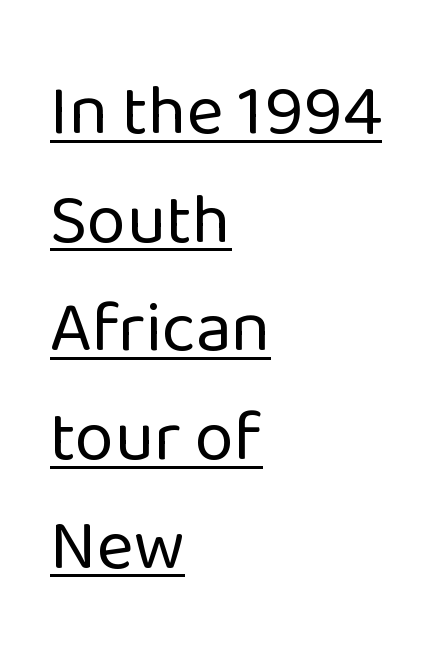
{"serif": "no", "italic": "no", "bold": "no", "weight": "regular", "width": "normal", "stroke_contrast": "low", "x_height": "medium", "monospaced": "no", "underline": "yes", "align": "left", "line_spacing": "normal", "line_spacing_ratio": 1.53, "letter_spacing": "normal", "letter_spacing_em": 0.0, "glyph_px": 71}
